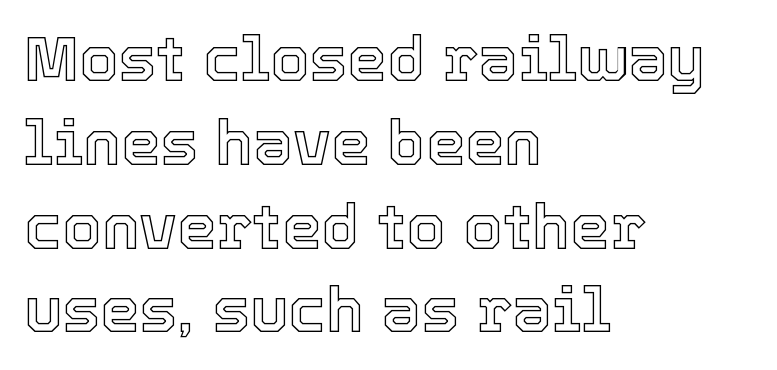
Q: Is the text italic (slanted)? A: No, it is upright.
Q: Is the text underlined? A: No.
Q: How is the paragraph aligned? A: Left-aligned.
Q: Is the spacing between letters normal or unusually wide? A: Normal.
Q: Is the spacing between lines tight, normal or loose? A: Normal.
Q: Width (condensed, normal, or wide)? A: Normal.
Q: x-height? A: Medium.
Q: Monospaced? A: No.
